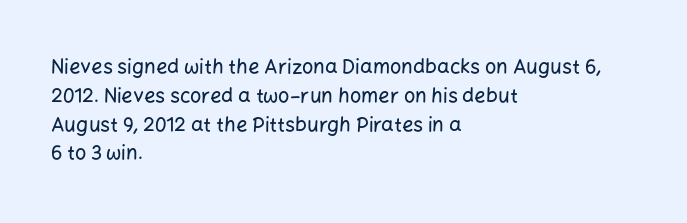
{"italic": "no", "underline": "no", "align": "left", "line_spacing": "normal", "line_spacing_ratio": 1.44, "letter_spacing": "normal", "letter_spacing_em": 0.0, "glyph_px": 20}
